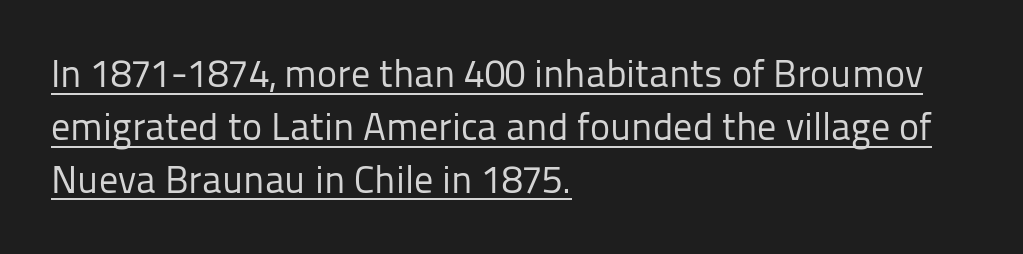
The image shows 38 px regular-weight sans-serif type, upright; set left-aligned, normal line spacing (1.39x), normal letter spacing, underlined; low stroke contrast and a medium x-height.
